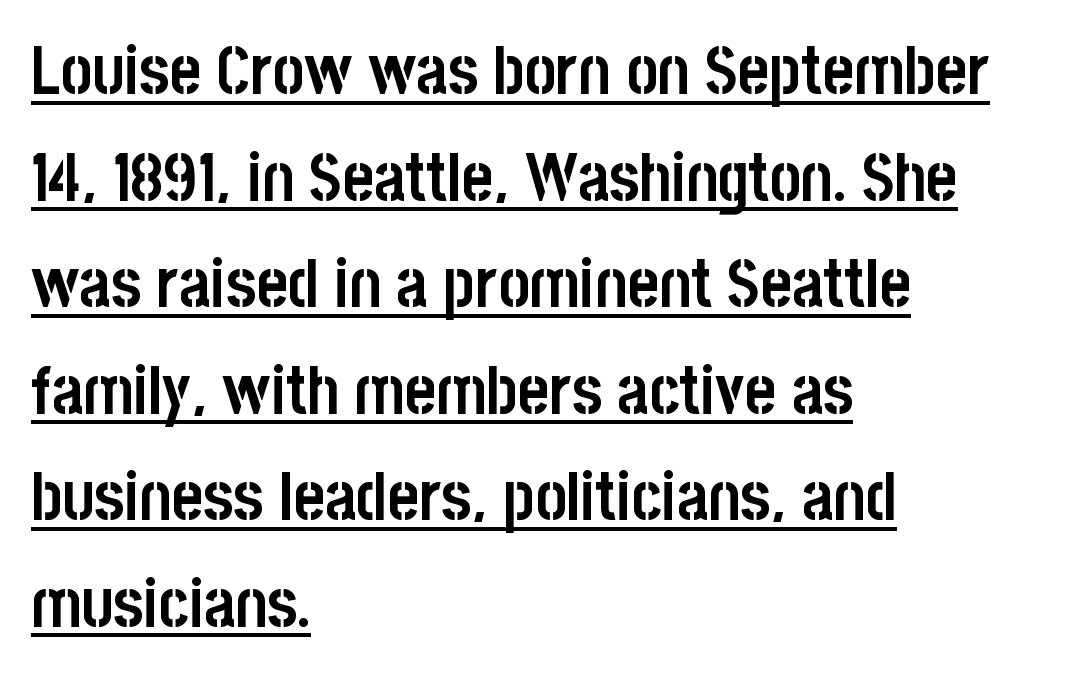
{"serif": "no", "italic": "no", "bold": "yes", "weight": "semibold", "width": "condensed", "stroke_contrast": "low", "x_height": "large", "monospaced": "no", "underline": "yes", "align": "left", "line_spacing": "normal", "line_spacing_ratio": 1.59, "letter_spacing": "normal", "letter_spacing_em": 0.0, "glyph_px": 67}
